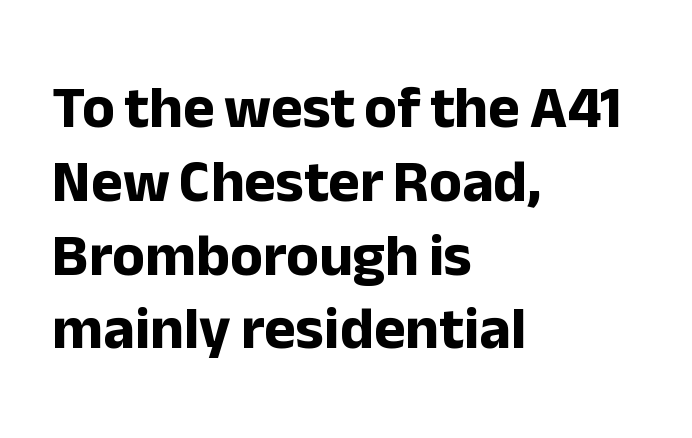
The image shows 60 px bold sans-serif type, upright; set left-aligned, line spacing 1.23x, normal letter spacing, not underlined; low stroke contrast and a medium x-height.
